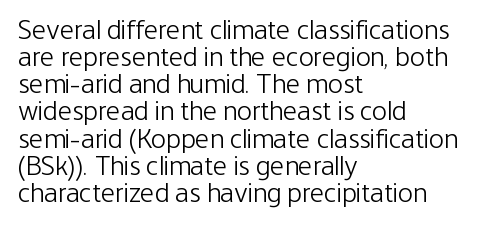
Stem width sits at or under what a default text font uses. Vertical strokes here are truly vertical. This block would grow much taller if given ordinary leading; it's compressed now. Casual observation: everything's shoved over to the left. Descenders hang freely into open space. Inter-character spacing is left at the font's built-in metrics.
